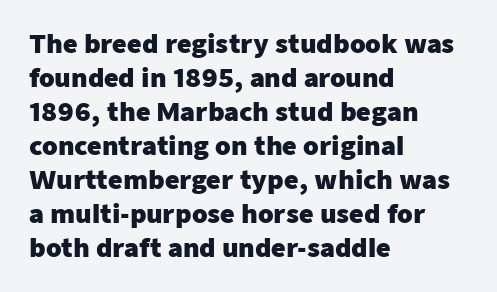
{"italic": "no", "bold": "yes", "underline": "no", "align": "left", "line_spacing": "normal", "line_spacing_ratio": 1.36, "letter_spacing": "normal", "letter_spacing_em": 0.0, "glyph_px": 25}
